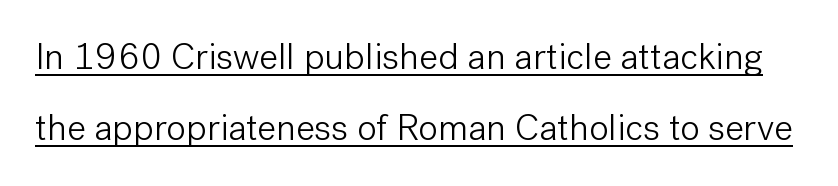
{"serif": "no", "italic": "no", "bold": "no", "weight": "light", "width": "normal", "stroke_contrast": "low", "x_height": "medium", "monospaced": "no", "underline": "yes", "line_spacing": "loose", "line_spacing_ratio": 1.92, "letter_spacing": "normal", "letter_spacing_em": 0.0, "glyph_px": 37}
